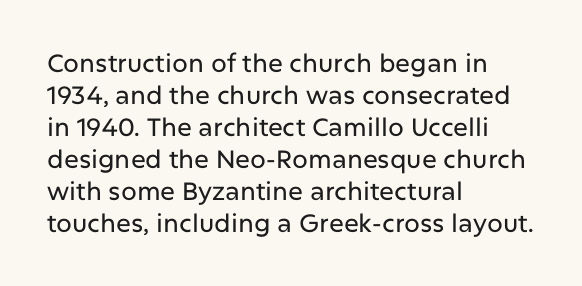
{"italic": "no", "underline": "no", "align": "left", "line_spacing": "normal", "line_spacing_ratio": 1.28, "letter_spacing": "normal", "letter_spacing_em": 0.0, "glyph_px": 25}
